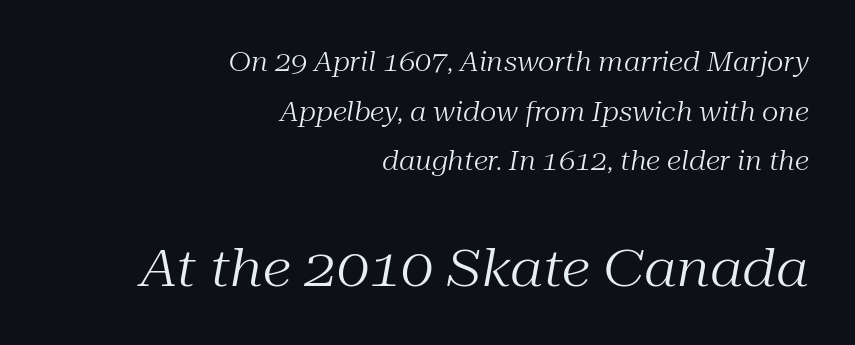
{"serif": "yes", "italic": "yes", "lean": "right", "slant_degrees": 10, "bold": "no", "weight": "regular", "width": "normal", "stroke_contrast": "medium", "x_height": "medium", "monospaced": "no", "underline": "no", "align": "right", "line_spacing": "loose", "line_spacing_ratio": 1.91, "letter_spacing": "normal", "letter_spacing_em": 0.0, "larger_block": "second", "size_ratio": 2.0, "glyph_px": 52}
